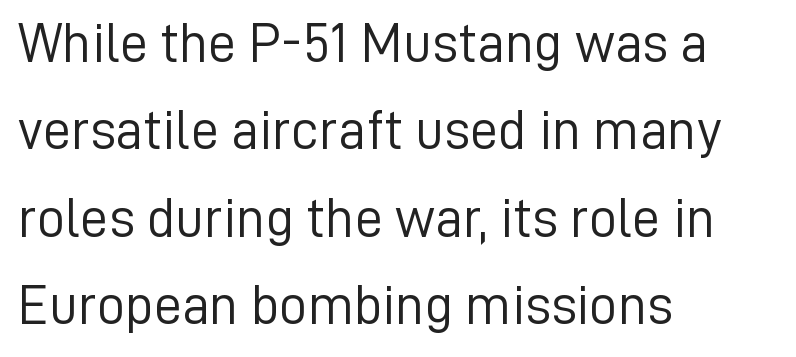
{"serif": "no", "italic": "no", "bold": "no", "weight": "light", "width": "normal", "stroke_contrast": "low", "x_height": "medium", "monospaced": "no", "underline": "no", "align": "left", "line_spacing": "normal", "line_spacing_ratio": 1.56, "letter_spacing": "normal", "letter_spacing_em": 0.0, "glyph_px": 56}
